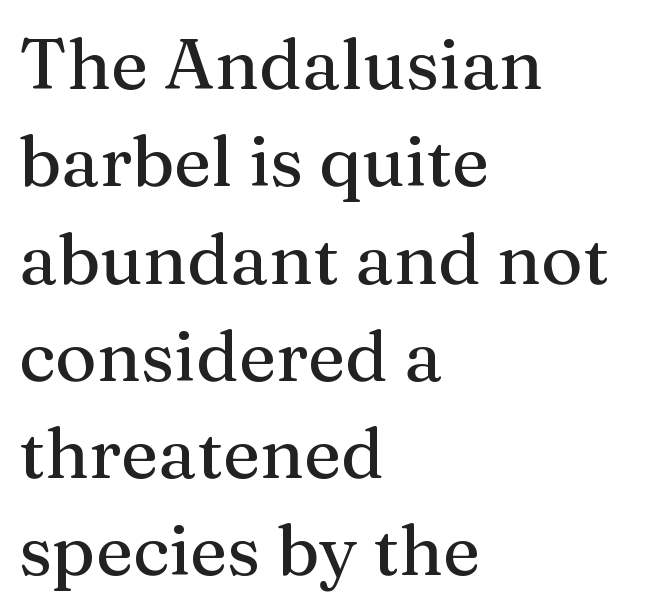
Does the lettering tilt? It doesn't — this is upright. Quick note: interline space is typical. A bare baseline throughout the passage. Here the designer chose a conventional face with non-uniform glyph widths. The letters carry serifs — small finishing strokes at the ends of their stems.
